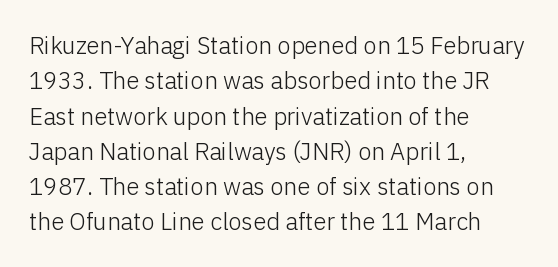
Tracking value appears to be zero — textbook default spacing. Posture: straight, roman, zero tilt. Leftover space on each line is placed entirely after the last word. This is not heavy type; no bold has been used.
